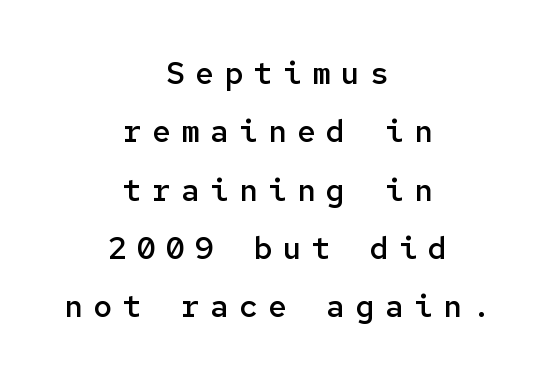
{"serif": "no", "italic": "no", "bold": "semi", "weight": "semibold", "width": "normal", "stroke_contrast": "low", "x_height": "medium", "monospaced": "yes", "underline": "no", "align": "center", "line_spacing_ratio": 1.88, "letter_spacing": "wide", "letter_spacing_em": 0.34, "glyph_px": 31}
